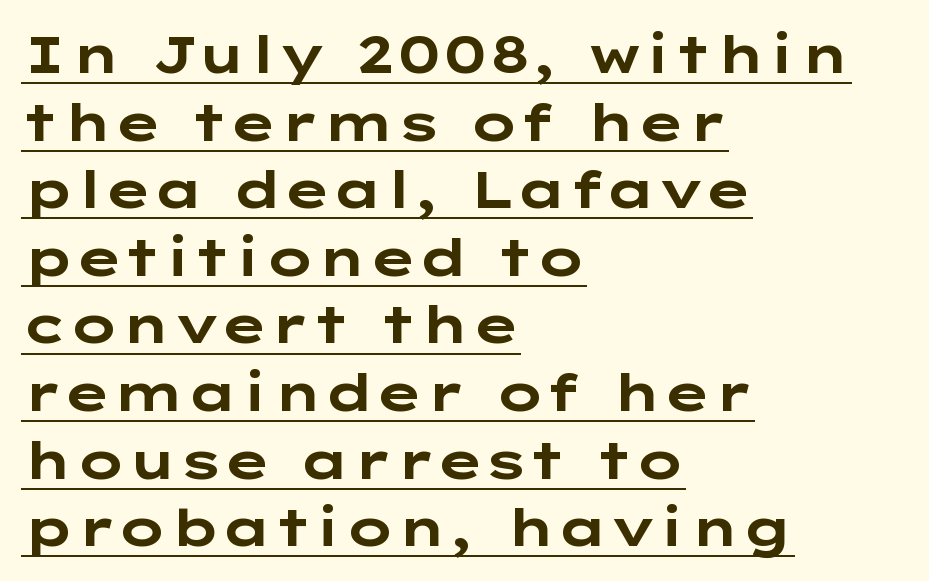
The image shows 52 px bold, wide sans-serif type, upright; set left-aligned, normal line spacing (1.3x), normal letter spacing, underlined; low stroke contrast and a medium x-height.
